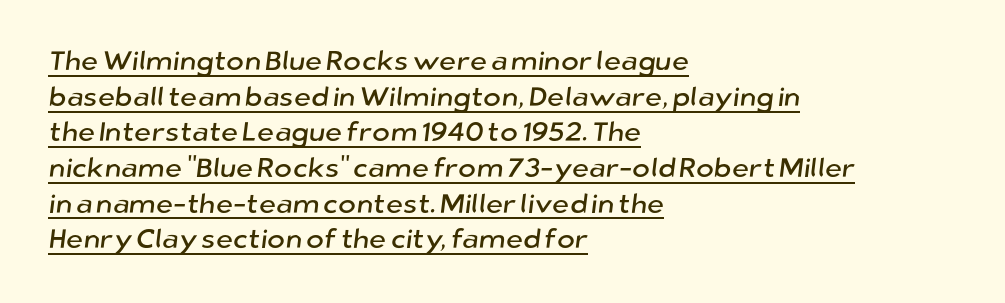
Underline: present. In terms of letterspacing, this is plain default setting. Leading: standard. Is the block centered? No — it sits flush against the left margin.
